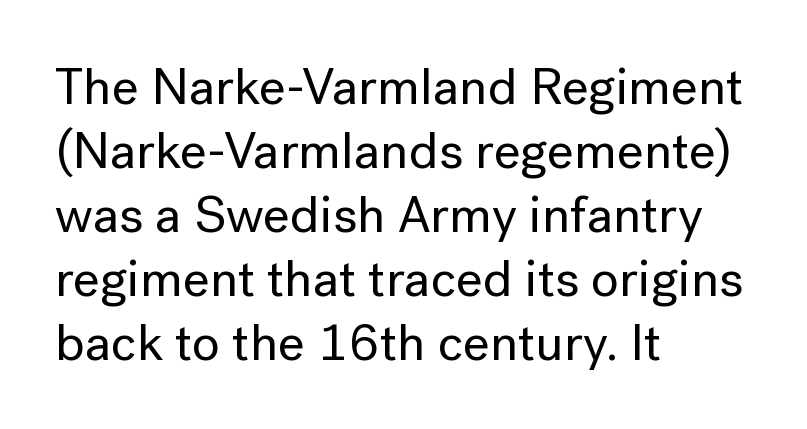
This is sans-serif lettering, the kind often seen on screens and signage. Caption: multi-line text, flush left, ragged right. No word sits above an underline. Posture: straight, roman, zero tilt. The face used here is proportionally spaced, like ordinary book or web type. Letter spacing: default.
